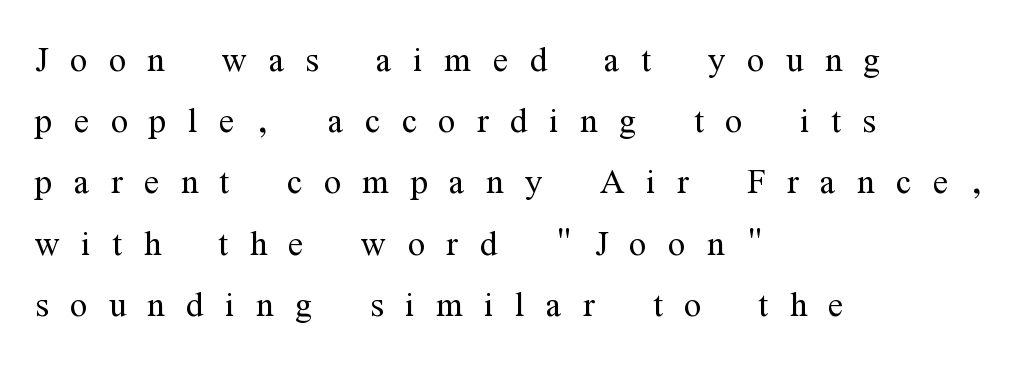
The image shows 45 px light, condensed serif type, upright; set left-aligned, normal line spacing (1.36x), unusually wide letter spacing (+0.48 em), not underlined; medium stroke contrast and a medium x-height.
